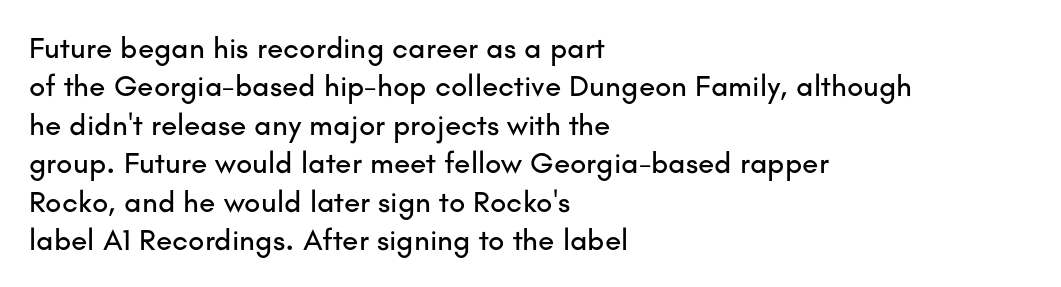
Q: Is the text italic (slanted)? A: No, it is upright.
Q: Is the typeface a serif or a sans-serif typeface? A: Sans-serif.
Q: Is the text underlined? A: No.
Q: How is the paragraph aligned? A: Left-aligned.
Q: Is the spacing between letters normal or unusually wide? A: Normal.
Q: Is the spacing between lines tight, normal or loose? A: Normal.
Q: Width (condensed, normal, or wide)? A: Normal.
Q: Stroke contrast? A: Low.
Q: x-height? A: Small.
Q: Monospaced? A: No.
